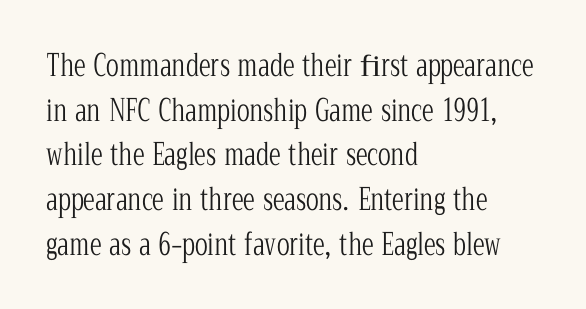
Q: Is the text bold? A: No.
Q: Is the text italic (slanted)? A: No, it is upright.
Q: Is the typeface a serif or a sans-serif typeface? A: Serif.
Q: Is the text underlined? A: No.
Q: How is the paragraph aligned? A: Left-aligned.
Q: Is the spacing between letters normal or unusually wide? A: Normal.
Q: Is the spacing between lines tight, normal or loose? A: Normal.
Q: Width (condensed, normal, or wide)? A: Condensed.
Q: Stroke contrast? A: Low.
Q: x-height? A: Medium.
Q: Monospaced? A: No.
